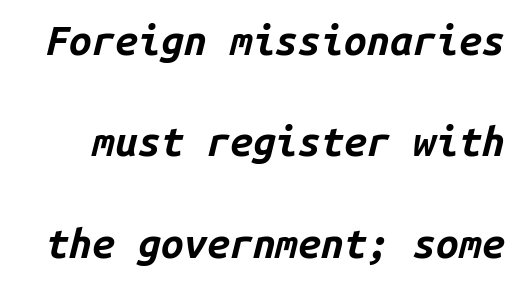
{"italic": "yes", "lean": "right", "slant_degrees": 14, "bold": "yes", "weight": "bold", "width": "normal", "stroke_contrast": "low", "x_height": "medium", "monospaced": "yes", "underline": "no", "line_spacing": "loose", "line_spacing_ratio": 2.47, "letter_spacing": "normal", "letter_spacing_em": 0.0, "glyph_px": 41}
